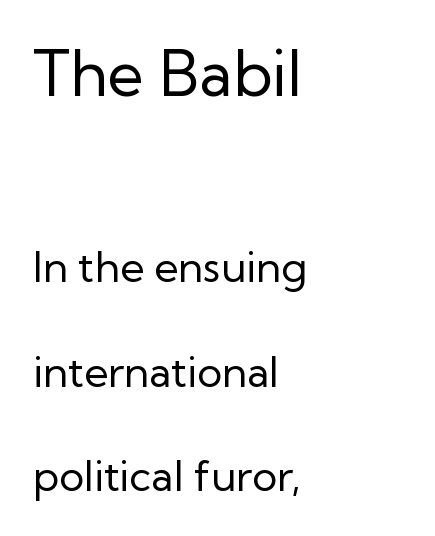
{"serif": "no", "italic": "no", "bold": "no", "weight": "regular", "width": "normal", "stroke_contrast": "low", "x_height": "medium", "monospaced": "no", "underline": "no", "align": "left", "line_spacing": "loose", "line_spacing_ratio": 2.49, "letter_spacing": "normal", "letter_spacing_em": 0.0, "larger_block": "first", "size_ratio": 1.5, "glyph_px": 63}
